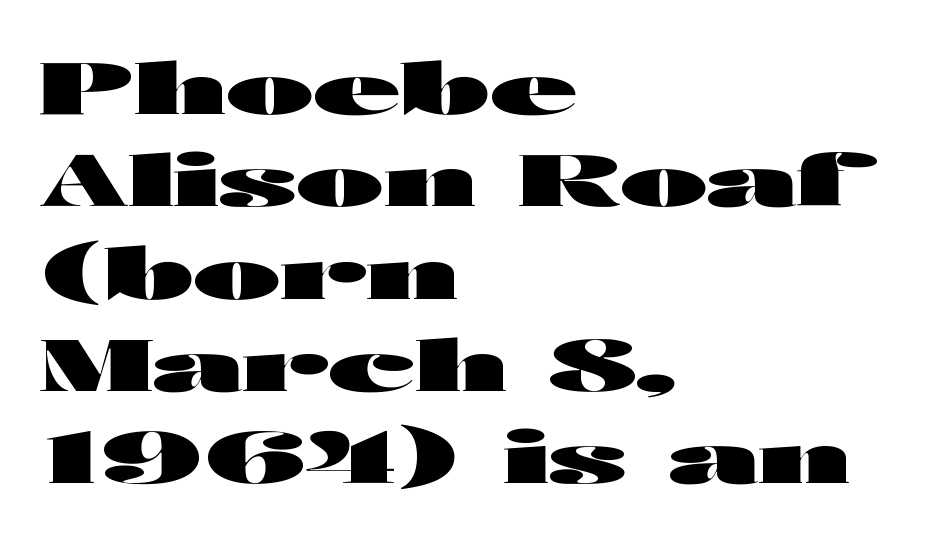
The image shows 71 px heavy, wide sans-serif type, upright; set left-aligned, normal line spacing (1.3x), normal letter spacing, not underlined; high stroke contrast and a medium x-height.
